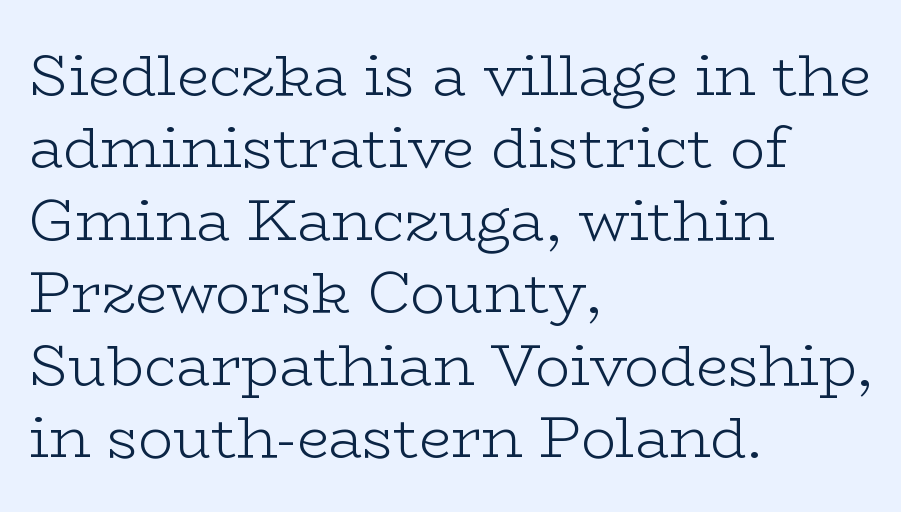
The image shows 58 px light, wide serif type, upright; set left-aligned, normal line spacing (1.25x), normal letter spacing, not underlined; low stroke contrast and a medium x-height.
